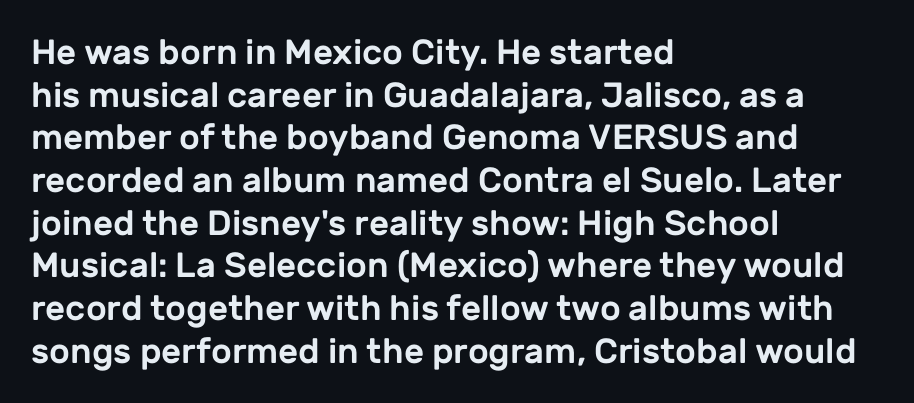
{"serif": "no", "italic": "no", "width": "normal", "stroke_contrast": "low", "x_height": "medium", "monospaced": "no", "underline": "no", "align": "left", "line_spacing_ratio": 1.22, "letter_spacing": "normal", "letter_spacing_em": 0.0, "glyph_px": 35}
